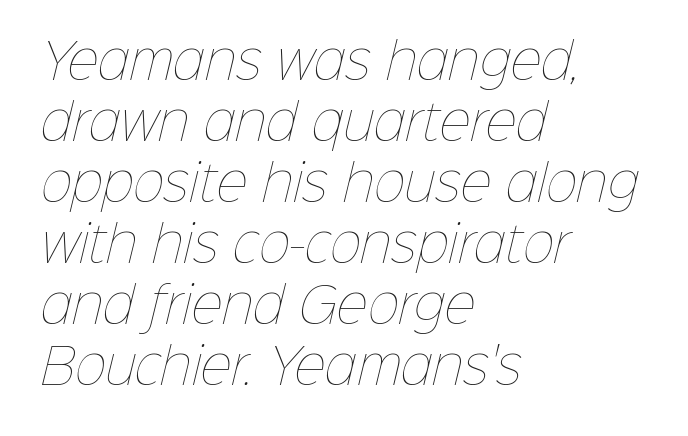
The image shows 48 px thin type; set left-aligned, normal line spacing (1.27x), normal letter spacing, not underlined; low stroke contrast and a medium x-height.
